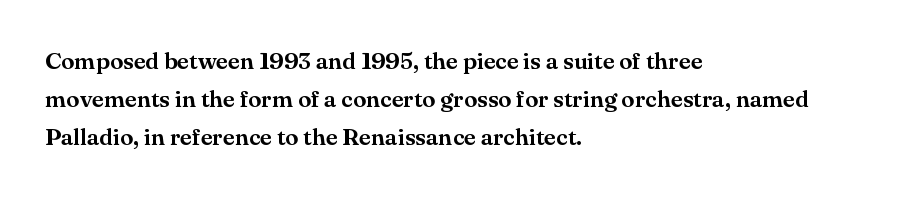
The specimen omits any rule beneath the text block's lines. Alignment: flush left. Italic? Not at all — the glyphs are vertical. The lines sit at an ordinary, default distance from one another. You could call the tracking neutral — neither tight nor loose.
